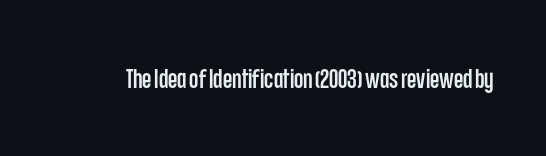
Q: Is the text italic (slanted)? A: No, it is upright.
Q: Is the text underlined? A: No.
Q: Is the spacing between letters normal or unusually wide? A: Normal.
